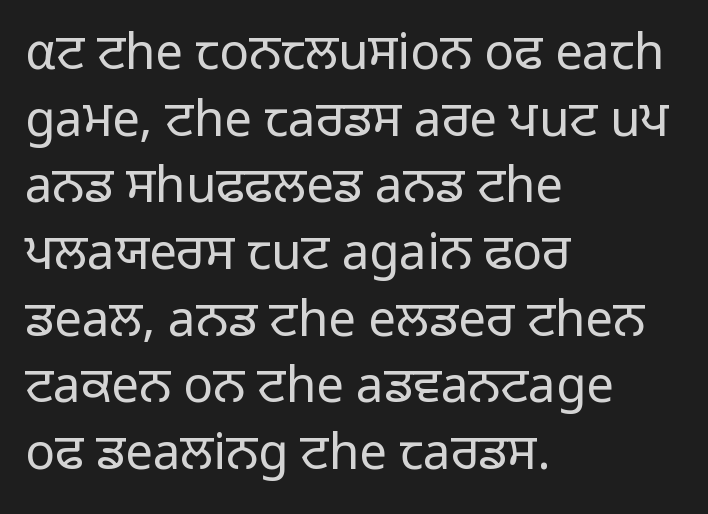
The image shows 49 px light sans-serif type, upright; set left-aligned, normal line spacing (1.36x), normal letter spacing, not underlined; low stroke contrast and a medium x-height.
